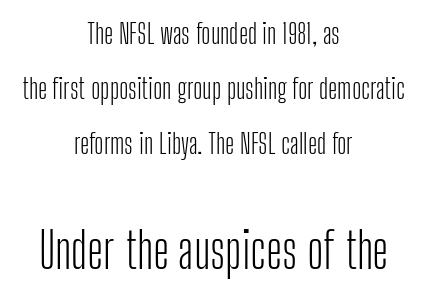
{"serif": "no", "italic": "no", "bold": "no", "weight": "light", "width": "condensed", "stroke_contrast": "low", "x_height": "medium", "monospaced": "no", "underline": "no", "align": "center", "line_spacing": "loose", "line_spacing_ratio": 1.96, "letter_spacing": "normal", "letter_spacing_em": 0.0, "larger_block": "second", "size_ratio": 1.75, "glyph_px": 49}
